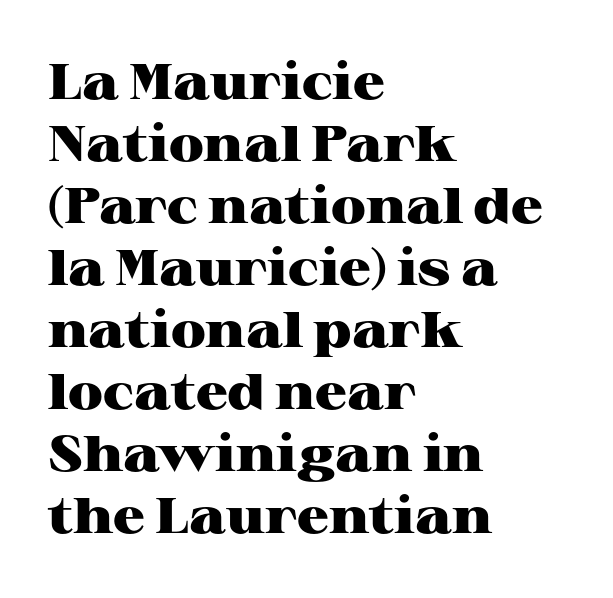
Q: Is the text bold? A: Yes.
Q: Is the text italic (slanted)? A: No, it is upright.
Q: Is the typeface a serif or a sans-serif typeface? A: Serif.
Q: Is the text underlined? A: No.
Q: How is the paragraph aligned? A: Left-aligned.
Q: Is the spacing between letters normal or unusually wide? A: Normal.
Q: Width (condensed, normal, or wide)? A: Wide.
Q: Stroke contrast? A: High.
Q: x-height? A: Medium.
Q: Monospaced? A: No.
